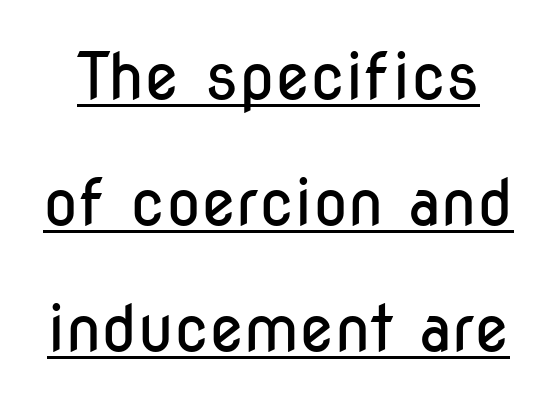
The image shows 64 px regular-weight, condensed sans-serif type, upright; set loose line spacing (1.97x), normal letter spacing, underlined; low stroke contrast and a medium x-height.
